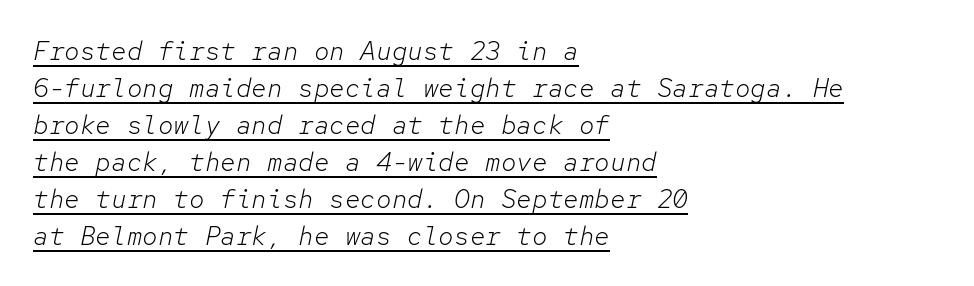
Q: Is the text bold? A: No.
Q: Is the text italic (slanted)? A: Yes, it leans right by about 12 degrees.
Q: Is the text underlined? A: Yes.
Q: How is the paragraph aligned? A: Left-aligned.
Q: Is the spacing between letters normal or unusually wide? A: Normal.
Q: Is the spacing between lines tight, normal or loose? A: Normal.
